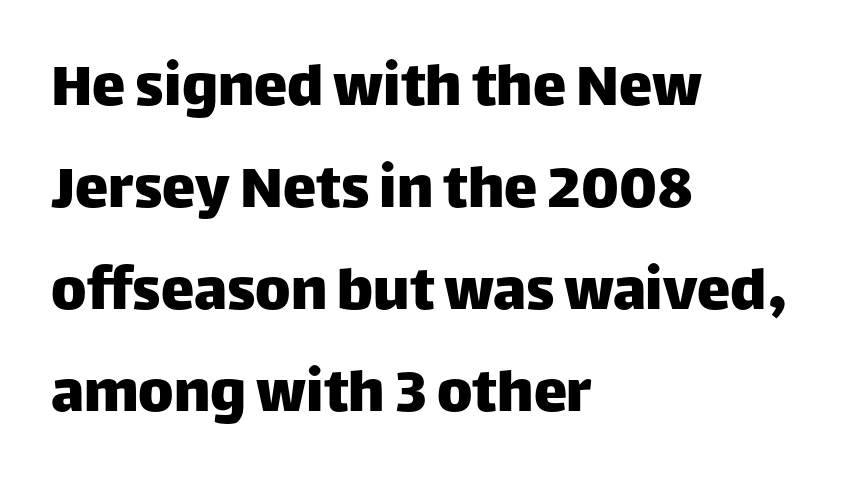
The image shows 67 px sans-serif type, upright; set left-aligned, normal line spacing (1.52x), normal letter spacing, not underlined; low stroke contrast and a large x-height.
